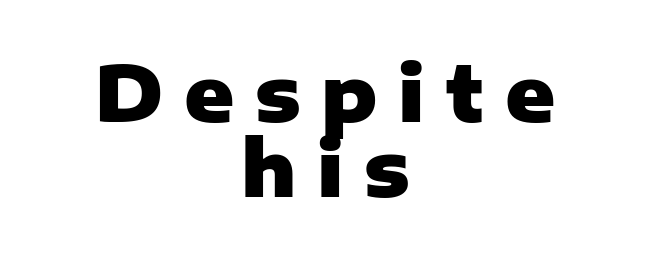
Ascenders rise straight up at ninety degrees. The string is rendered with underlining switched off. Pretty heavy lettering here — definitely bold. The line-height multiplier appears low, near solid setting.
